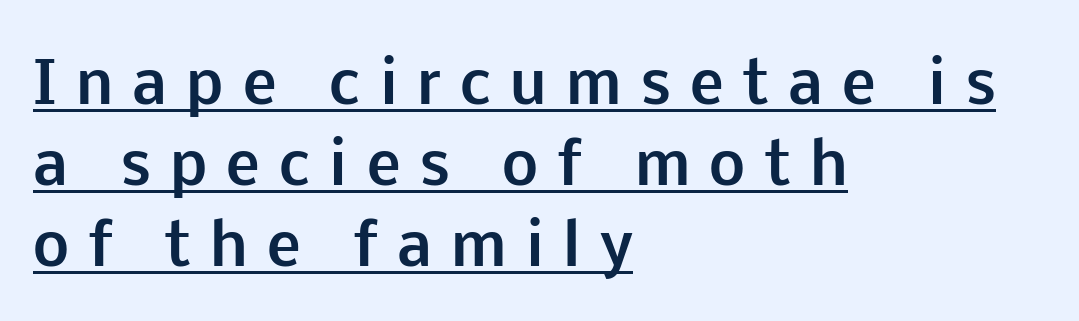
Q: Is the text bold? A: Yes.
Q: Is the text italic (slanted)? A: No, it is upright.
Q: Is the typeface a serif or a sans-serif typeface? A: Sans-serif.
Q: Is the text underlined? A: Yes.
Q: How is the paragraph aligned? A: Left-aligned.
Q: Is the spacing between letters normal or unusually wide? A: Unusually wide.
Q: Is the spacing between lines tight, normal or loose? A: Normal.
Q: Width (condensed, normal, or wide)? A: Normal.
Q: Stroke contrast? A: Low.
Q: x-height? A: Medium.
Q: Monospaced? A: No.
